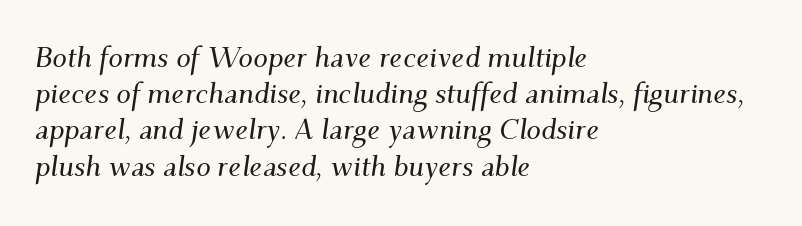
Q: Is the text italic (slanted)? A: Yes, it leans right by about 9 degrees.
Q: Is the typeface a serif or a sans-serif typeface? A: Serif.
Q: Is the text underlined? A: No.
Q: How is the paragraph aligned? A: Left-aligned.
Q: Is the spacing between letters normal or unusually wide? A: Normal.
Q: Is the spacing between lines tight, normal or loose? A: Normal.
Q: Width (condensed, normal, or wide)? A: Normal.
Q: Stroke contrast? A: Medium.
Q: x-height? A: Small.
Q: Monospaced? A: No.
